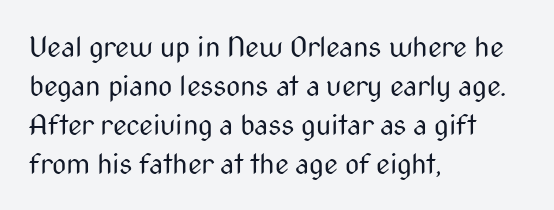
{"serif": "no", "italic": "no", "bold": "no", "weight": "regular", "width": "condensed", "stroke_contrast": "medium", "x_height": "medium", "monospaced": "no", "underline": "no", "align": "left", "line_spacing": "normal", "line_spacing_ratio": 1.39, "letter_spacing": "normal", "letter_spacing_em": 0.0, "glyph_px": 28}
